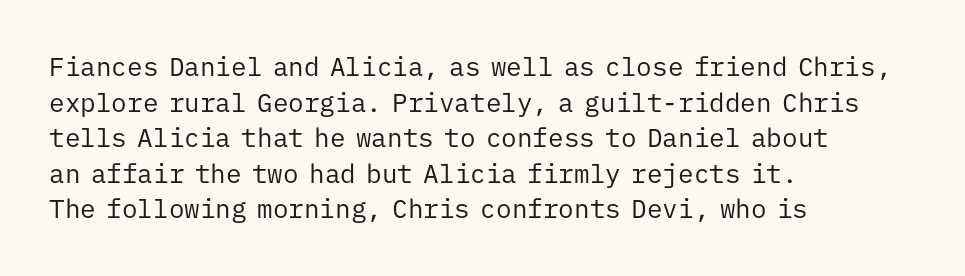
The image shows 26 px text type, upright; set left-aligned, normal line spacing (1.37x), normal letter spacing, not underlined.
